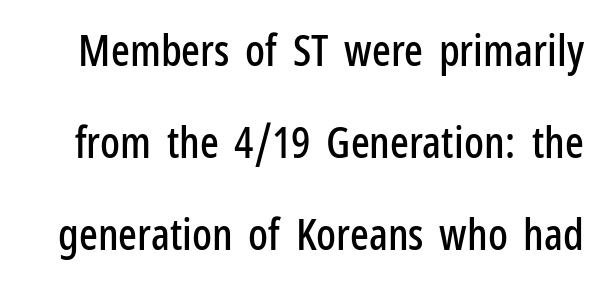
The image shows 44 px condensed sans-serif type, upright; set loose line spacing (2.09x), normal letter spacing, not underlined; low stroke contrast and a medium x-height.
